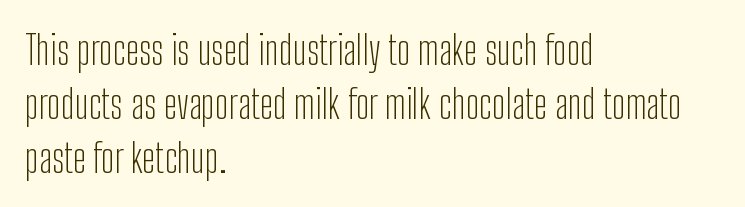
{"serif": "no", "italic": "no", "bold": "no", "weight": "light", "width": "condensed", "stroke_contrast": "low", "x_height": "medium", "monospaced": "no", "underline": "no", "align": "left", "line_spacing": "normal", "line_spacing_ratio": 1.35, "letter_spacing": "normal", "letter_spacing_em": 0.0, "glyph_px": 40}
